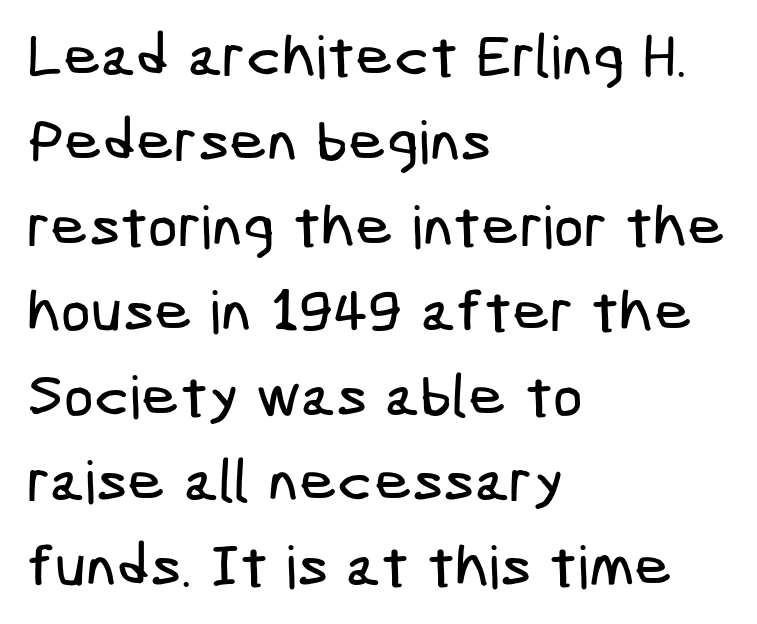
{"serif": "no", "width": "condensed", "stroke_contrast": "low", "x_height": "medium", "underline": "no", "align": "left", "line_spacing": "normal", "line_spacing_ratio": 1.44, "letter_spacing": "normal", "letter_spacing_em": 0.0, "glyph_px": 59}
